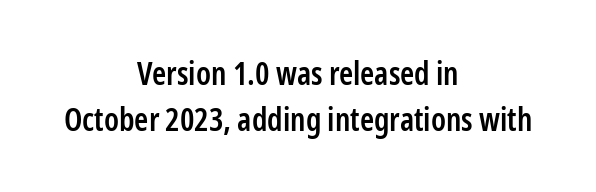
A normal amount of white space separates one row of letters from the next. The passage shown is semibold, sitting just below true bold. The typesetter chose a symmetrical, centered arrangement here. Think of a printed novel: that variable character pitch is what you see here.
